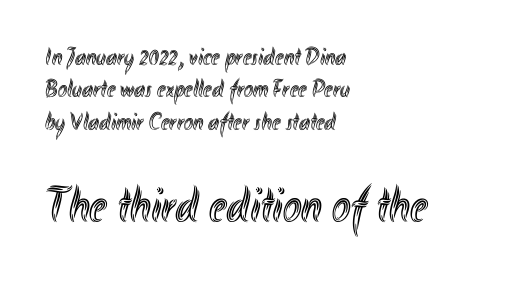
The rendering anchors every line to the left-hand side. Here the designer chose a conventional face with non-uniform glyph widths. You get the small type first, then a jump to larger type. There is no visible air inserted between adjacent glyphs.
